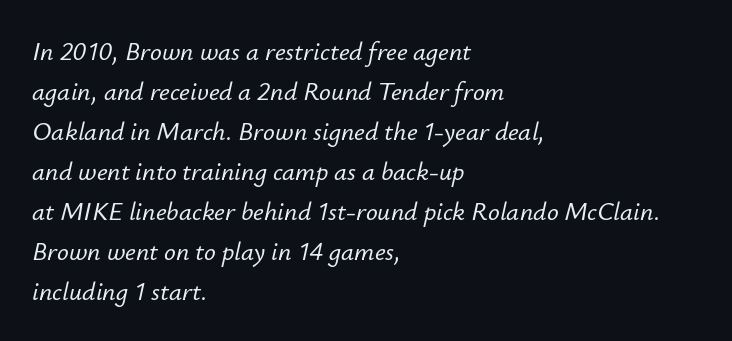
The text carries the slant typical of an italic or oblique font. Line beginnings align vertically; line endings do not. Regarding leading, the lines here are spaced in the standard way. Check the space under the baseline: it is left empty. The line texture is even and compact thanks to regular tracking.
